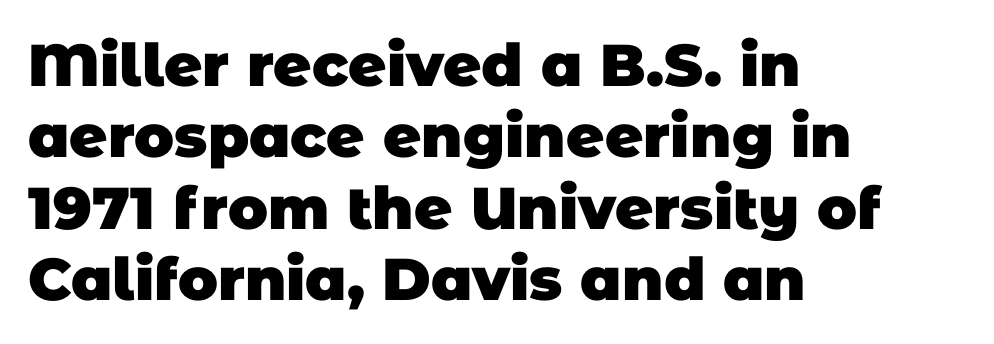
The image shows 59 px heavy sans-serif type; set left-aligned, line spacing 1.21x, normal letter spacing, not underlined; low stroke contrast and a large x-height.
